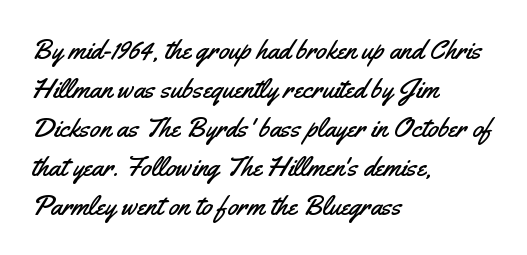
{"serif": "no", "width": "condensed", "stroke_contrast": "medium", "x_height": "small", "monospaced": "no", "underline": "no", "align": "left", "line_spacing": "normal", "line_spacing_ratio": 1.39, "letter_spacing": "normal", "letter_spacing_em": 0.0, "glyph_px": 28}
